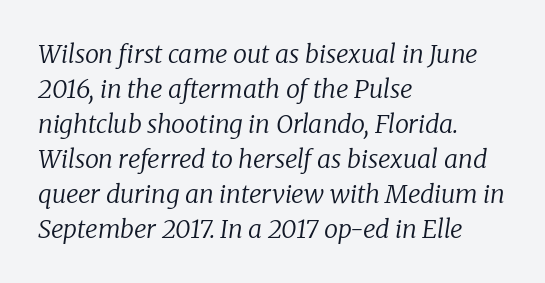
Q: Is the text bold? A: No.
Q: Is the text italic (slanted)? A: Yes, it leans right by about 8 degrees.
Q: Is the text underlined? A: No.
Q: How is the paragraph aligned? A: Left-aligned.
Q: Is the spacing between letters normal or unusually wide? A: Normal.
Q: Is the spacing between lines tight, normal or loose? A: Normal.
